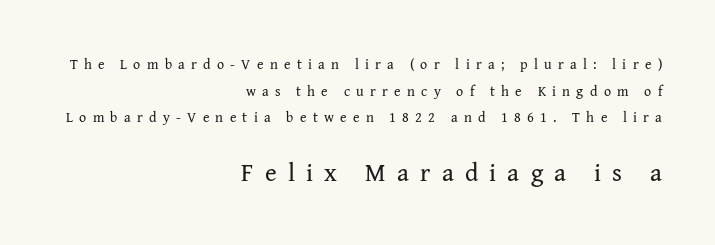
The image shows 25 px text type, upright; set right-aligned, loose line spacing (1.91x), unusually wide letter spacing (+0.45 em), not underlined; the second (bottom) block is 1.79x larger.
